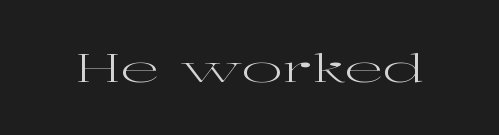
{"serif": "yes", "italic": "no", "bold": "no", "weight": "regular", "width": "wide", "stroke_contrast": "high", "x_height": "medium", "monospaced": "no", "underline": "no", "letter_spacing": "normal", "letter_spacing_em": 0.0, "glyph_px": 39}
